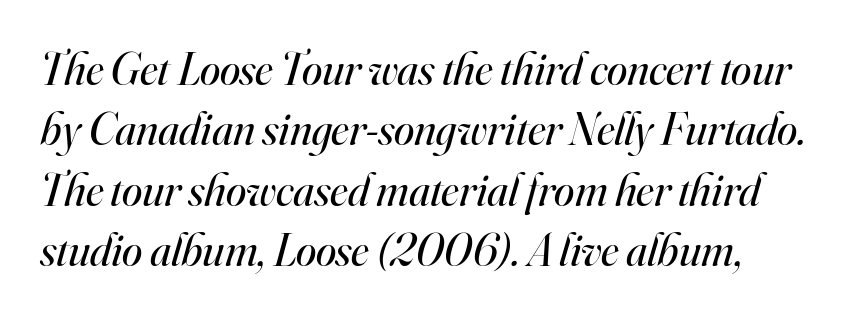
The image shows 46 px regular-weight serif type, italic (leaning right); set normal line spacing (1.31x), normal letter spacing, not underlined; high stroke contrast and a small x-height.
